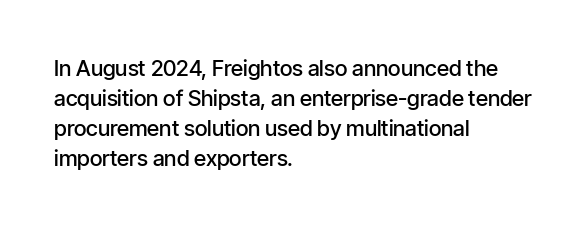
{"italic": "no", "bold": "semi", "underline": "no", "align": "left", "line_spacing": "normal", "line_spacing_ratio": 1.36, "letter_spacing": "normal", "letter_spacing_em": 0.0, "glyph_px": 22}
